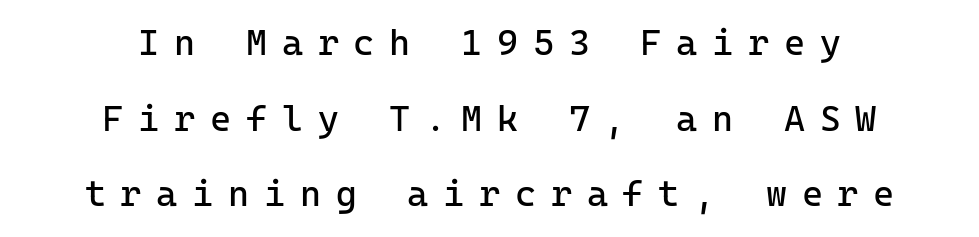
Each line is balanced around a shared central axis. A bare baseline throughout the passage. Every character here occupies the same horizontal width, giving the sample a typewriter-like rhythm. Weight class: somewhere from thin through regular.
